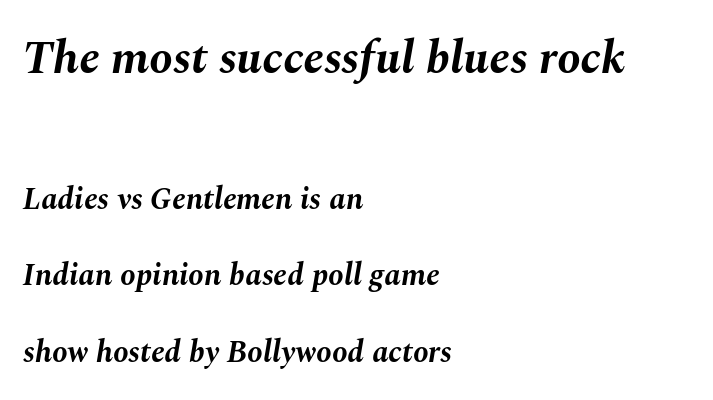
Q: Is the text bold? A: Yes.
Q: Is the text italic (slanted)? A: Yes, it leans right by about 10 degrees.
Q: Is the text underlined? A: No.
Q: How is the paragraph aligned? A: Left-aligned.
Q: Is the spacing between letters normal or unusually wide? A: Normal.
Q: Is the spacing between lines tight, normal or loose? A: Loose.
Q: Which block of text is set in a larger size, the first (top) or the second (bottom)? A: The first (top) one.
Q: Width (condensed, normal, or wide)? A: Normal.
Q: Stroke contrast? A: Medium.
Q: x-height? A: Medium.
Q: Monospaced? A: No.
